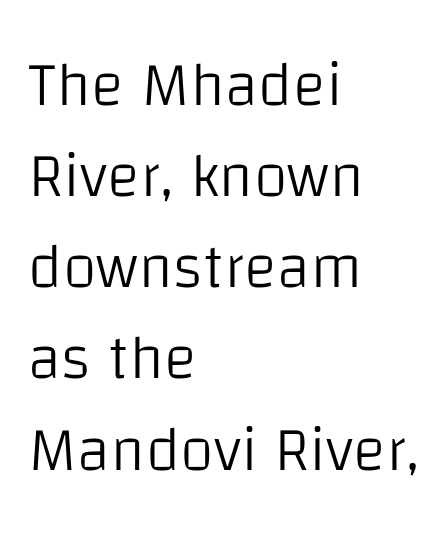
{"serif": "no", "italic": "no", "bold": "no", "weight": "light", "width": "normal", "stroke_contrast": "low", "x_height": "large", "monospaced": "no", "underline": "no", "align": "left", "line_spacing": "normal", "line_spacing_ratio": 1.47, "letter_spacing": "normal", "letter_spacing_em": 0.0, "glyph_px": 62}
